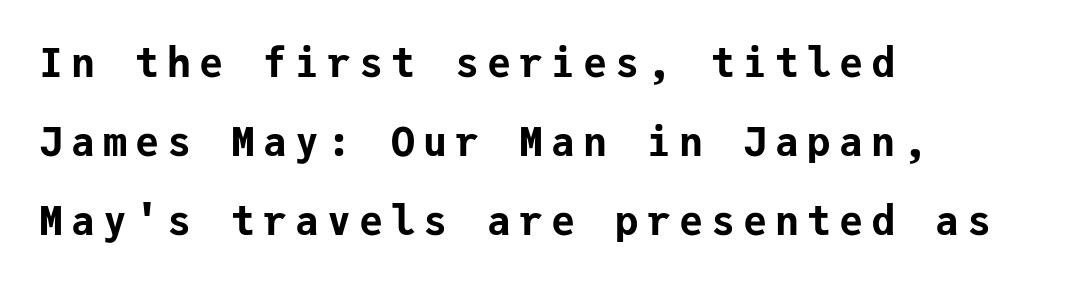
Examine the stroke ends and you'll find no serifs. The words here are not underlined. A typesetter would call this monospace, since all characters share one set width. Ascenders rise straight up at ninety degrees. The horizontal fit of the characters is loose and conspicuously gappy.
